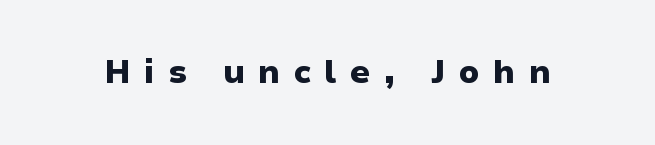
Upright lettering throughout. You could not count columns in this text — the font is proportionally spaced. Lines of text with bare space underneath. Serif or sans? Sans — the stroke terminals are bare. The glyphs have the mass of a bold cut. This rendering widens character spacing well past its baseline value.
